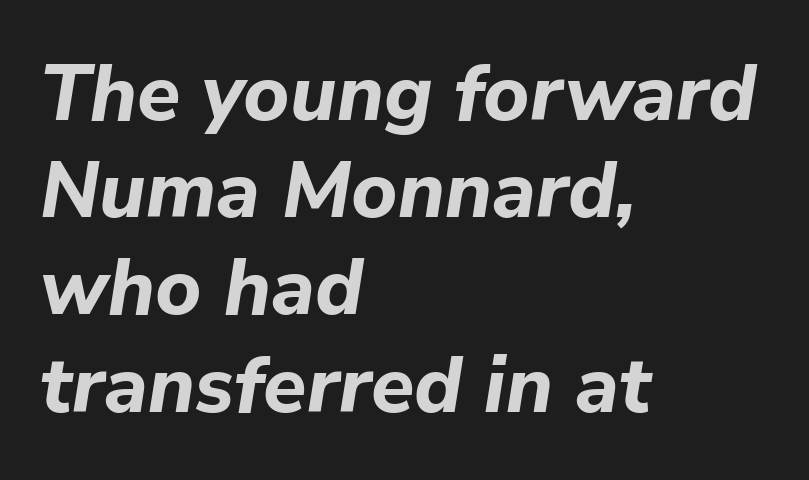
The image shows 79 px bold type, italic (leaning right); set left-aligned, line spacing 1.23x, normal letter spacing, not underlined; low stroke contrast and a medium x-height.
